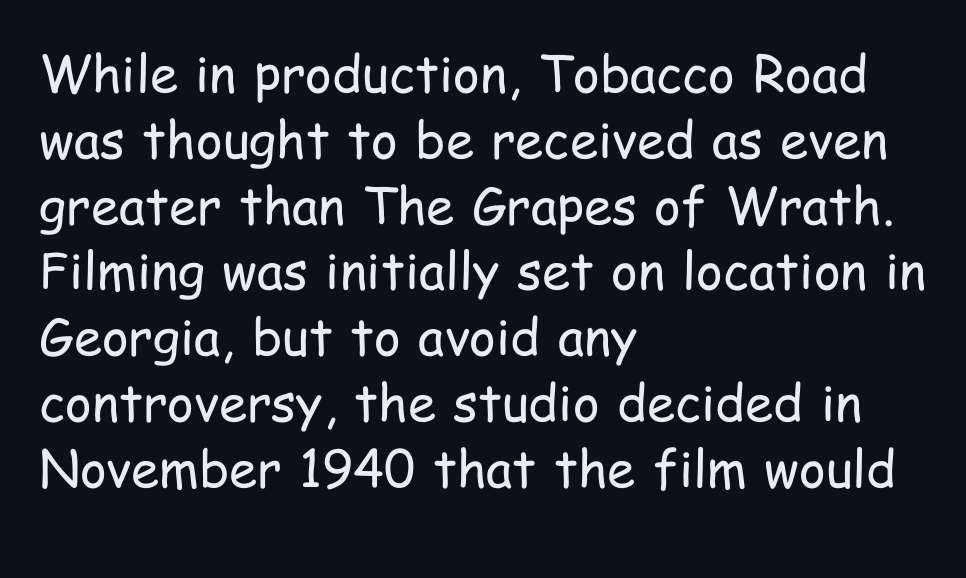
The image shows 51 px regular-weight, condensed sans-serif type, upright; set left-aligned, normal line spacing (1.29x), normal letter spacing, not underlined; low stroke contrast and a medium x-height.
